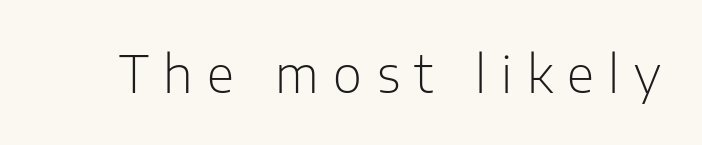
The image shows 50 px light sans-serif type, upright; set unusually wide letter spacing (+0.29 em), not underlined; low stroke contrast and a medium x-height.
